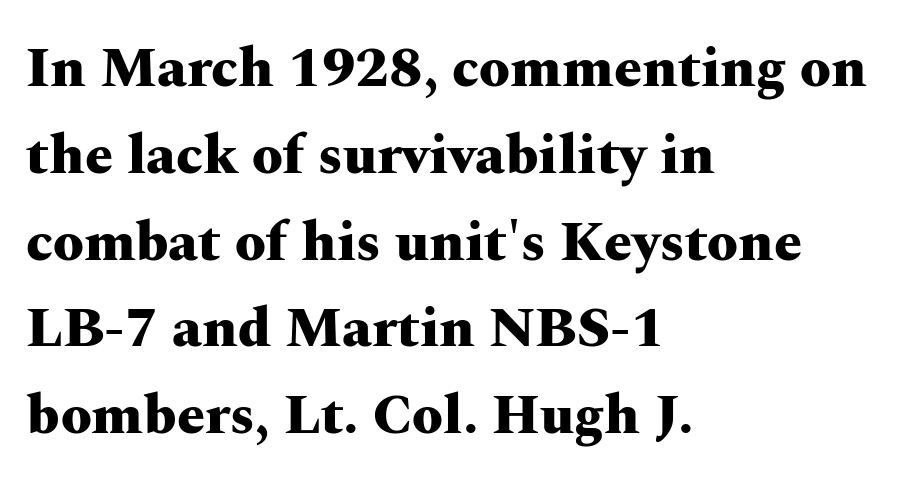
In terms of leading, this rendering sits right in the middle. The characters display serif detailing at their extremities. Unlike italic type, these characters show no tilt at all. Chunky letters — that's bold for sure. Descenders hang freely into open space.
